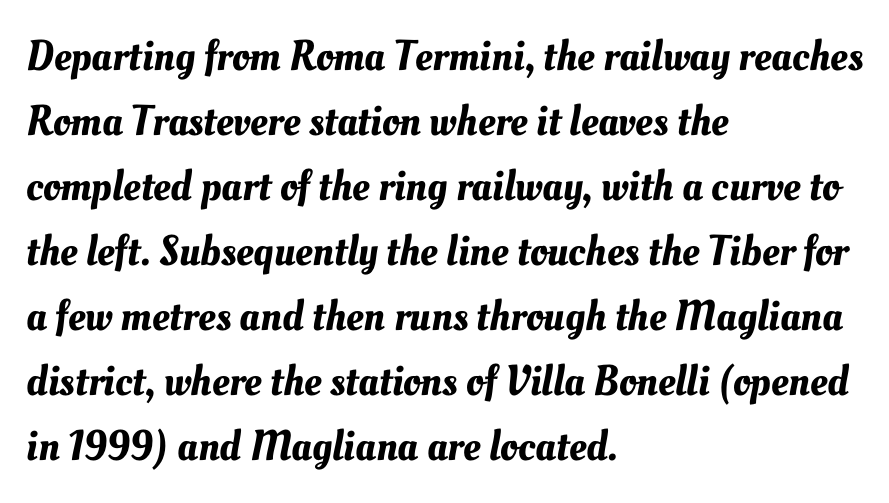
Q: Is the text underlined? A: No.
Q: How is the paragraph aligned? A: Left-aligned.
Q: Is the spacing between letters normal or unusually wide? A: Normal.
Q: Is the spacing between lines tight, normal or loose? A: Normal.
Q: Width (condensed, normal, or wide)? A: Normal.
Q: Stroke contrast? A: Medium.
Q: x-height? A: Small.
Q: Monospaced? A: No.
